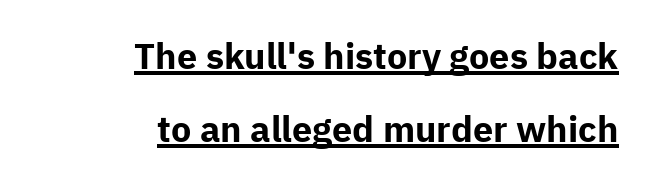
{"serif": "no", "italic": "no", "bold": "yes", "weight": "bold", "width": "normal", "stroke_contrast": "low", "x_height": "medium", "monospaced": "no", "underline": "yes", "align": "right", "line_spacing": "loose", "line_spacing_ratio": 2.03, "letter_spacing": "normal", "letter_spacing_em": 0.0, "glyph_px": 36}
